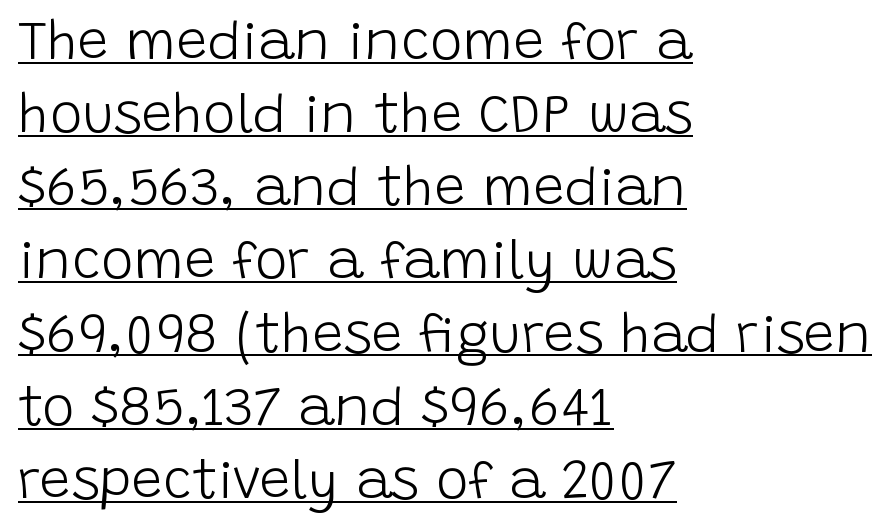
The image shows 55 px light sans-serif type, upright; set left-aligned, normal line spacing (1.33x), normal letter spacing, underlined; low stroke contrast and a large x-height.
